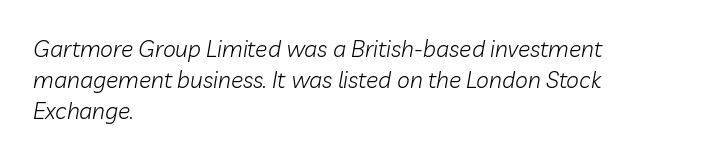
Q: Is the text bold? A: No.
Q: Is the text italic (slanted)? A: Yes, it leans right by about 10 degrees.
Q: Is the text underlined? A: No.
Q: How is the paragraph aligned? A: Left-aligned.
Q: Is the spacing between letters normal or unusually wide? A: Normal.
Q: Is the spacing between lines tight, normal or loose? A: Normal.
